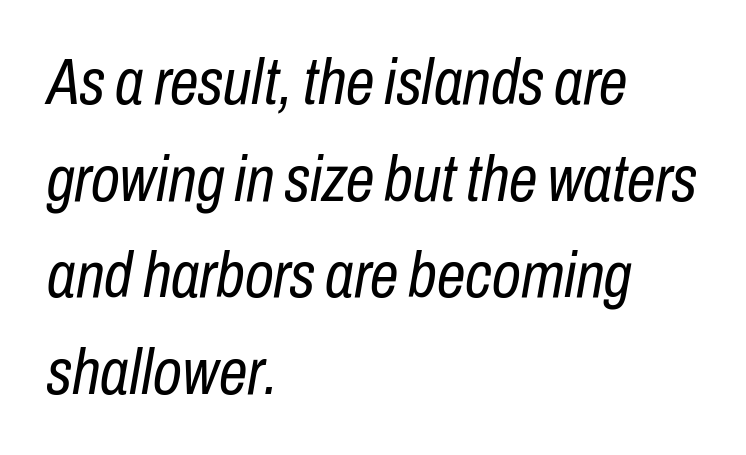
The image shows 64 px regular-weight, condensed type, italic (leaning right); set left-aligned, normal line spacing (1.51x), normal letter spacing, not underlined; low stroke contrast and a medium x-height.
